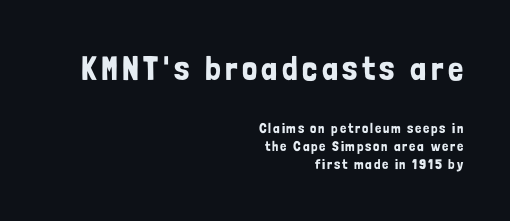
{"serif": "no", "italic": "no", "width": "condensed", "stroke_contrast": "low", "x_height": "medium", "monospaced": "no", "underline": "no", "align": "right", "line_spacing": "normal", "line_spacing_ratio": 1.31, "larger_block": "first", "size_ratio": 2.43, "glyph_px": 34}
